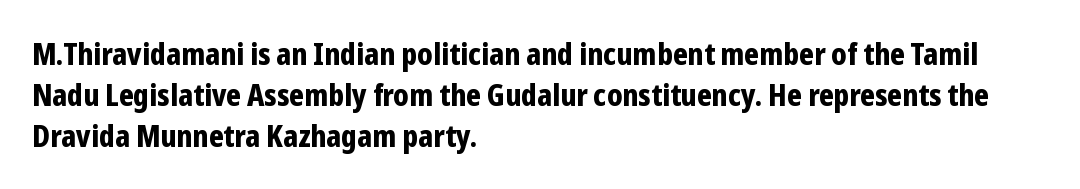
{"serif": "no", "italic": "no", "bold": "yes", "weight": "bold", "width": "condensed", "stroke_contrast": "low", "x_height": "medium", "monospaced": "no", "underline": "no", "align": "left", "line_spacing": "normal", "line_spacing_ratio": 1.37, "letter_spacing": "normal", "letter_spacing_em": 0.0, "glyph_px": 30}
